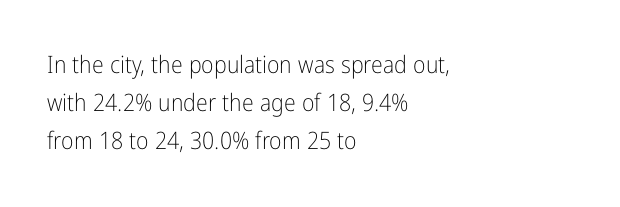
{"italic": "no", "bold": "no", "underline": "no", "align": "left", "line_spacing": "normal", "line_spacing_ratio": 1.58, "letter_spacing": "normal", "letter_spacing_em": 0.0, "glyph_px": 24}
